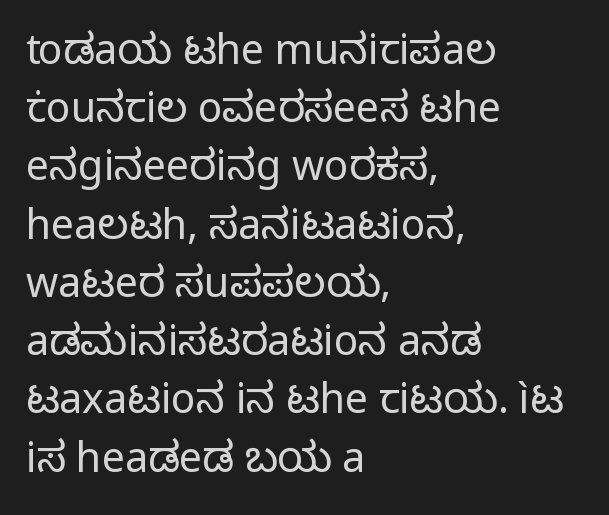
These lines are set flush left with a ragged right edge. The letters carry no serifs — their stems end cleanly without finishing strokes. Honestly, the row spacing looks completely unremarkable. Between one letter and the next there's only the usual sliver of space. Rendered with straight, roman letterforms. Varying glyph widths throughout — classic text-font behaviour.
